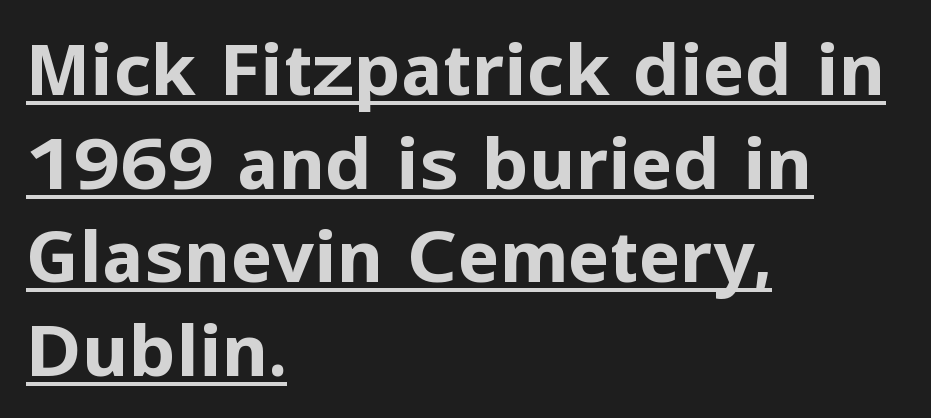
The image shows 71 px bold sans-serif type, upright; set left-aligned, normal line spacing (1.32x), normal letter spacing, underlined; low stroke contrast and a medium x-height.
